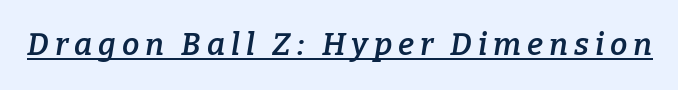
The image shows 31 px semibold serif type, italic (leaning right); set underlined; low stroke contrast and a medium x-height.
